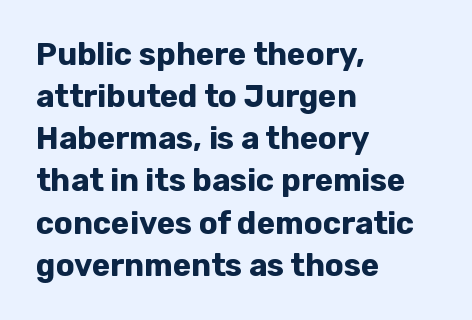
You can tell it's not italic because the verticals are truly vertical. The rows are spaced the way most documents space them. The type is set solid horizontally, with unmodified tracking. Clear beneath every line of the passage.
